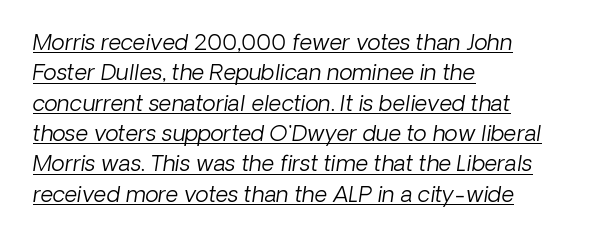
Q: Is the text bold? A: No.
Q: Is the text underlined? A: Yes.
Q: How is the paragraph aligned? A: Left-aligned.
Q: Is the spacing between letters normal or unusually wide? A: Normal.
Q: Is the spacing between lines tight, normal or loose? A: Normal.
